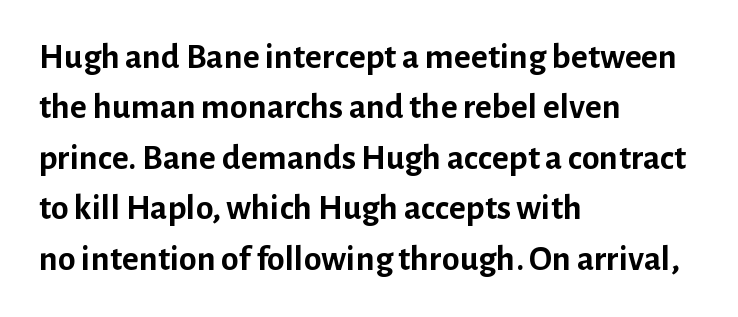
Q: Is the text bold? A: Yes.
Q: Is the text italic (slanted)? A: No, it is upright.
Q: Is the typeface a serif or a sans-serif typeface? A: Sans-serif.
Q: Is the text underlined? A: No.
Q: How is the paragraph aligned? A: Left-aligned.
Q: Is the spacing between letters normal or unusually wide? A: Normal.
Q: Is the spacing between lines tight, normal or loose? A: Normal.
Q: Width (condensed, normal, or wide)? A: Normal.
Q: Stroke contrast? A: Low.
Q: x-height? A: Medium.
Q: Monospaced? A: No.
